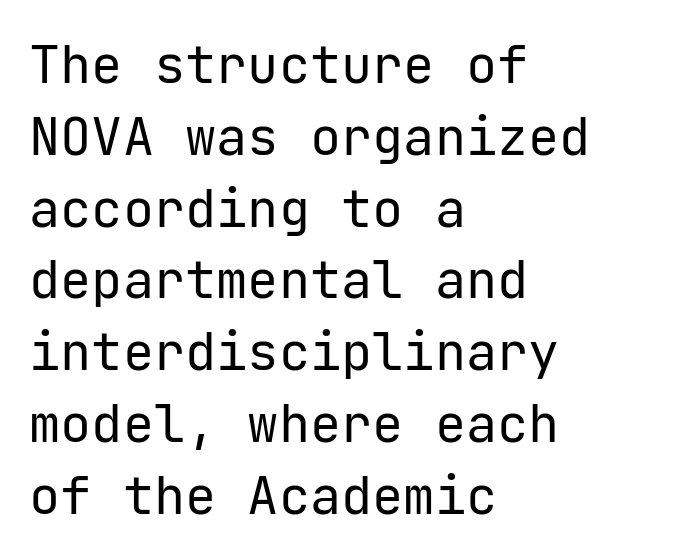
A normal amount of white space separates one row of letters from the next. Glyph-to-glyph distance matches everyday printed text. The words here are not underlined. The typeface chosen for these lines omits serifs. A typesetter would mark this as roman, not italic. Weight: in the light-to-regular range.
